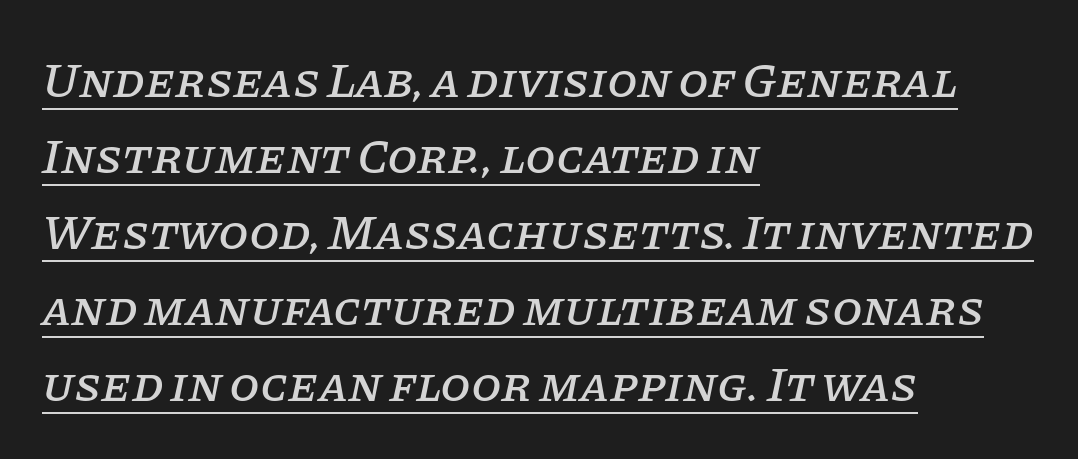
{"serif": "yes", "italic": "yes", "lean": "right", "slant_degrees": 11, "width": "normal", "stroke_contrast": "low", "x_height": "large", "monospaced": "no", "underline": "yes", "align": "left", "line_spacing": "normal", "line_spacing_ratio": 1.55, "letter_spacing": "normal", "letter_spacing_em": 0.0, "glyph_px": 49}
